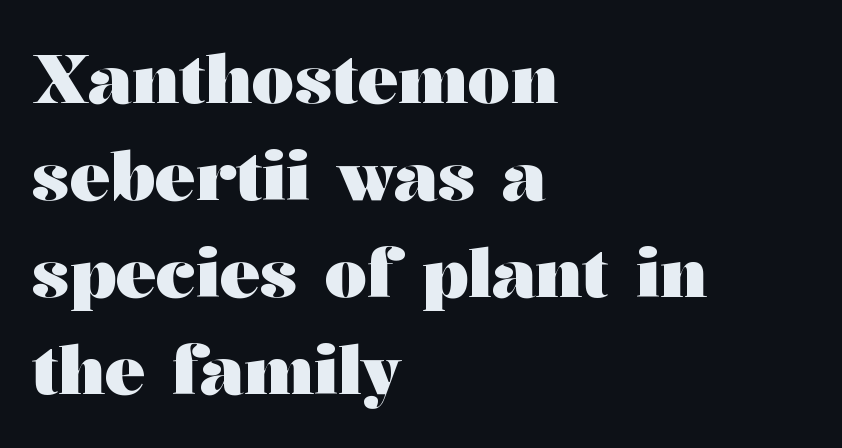
The image shows 67 px heavy, wide serif type, upright; set left-aligned, normal line spacing (1.45x), normal letter spacing, not underlined; medium stroke contrast and a medium x-height.
